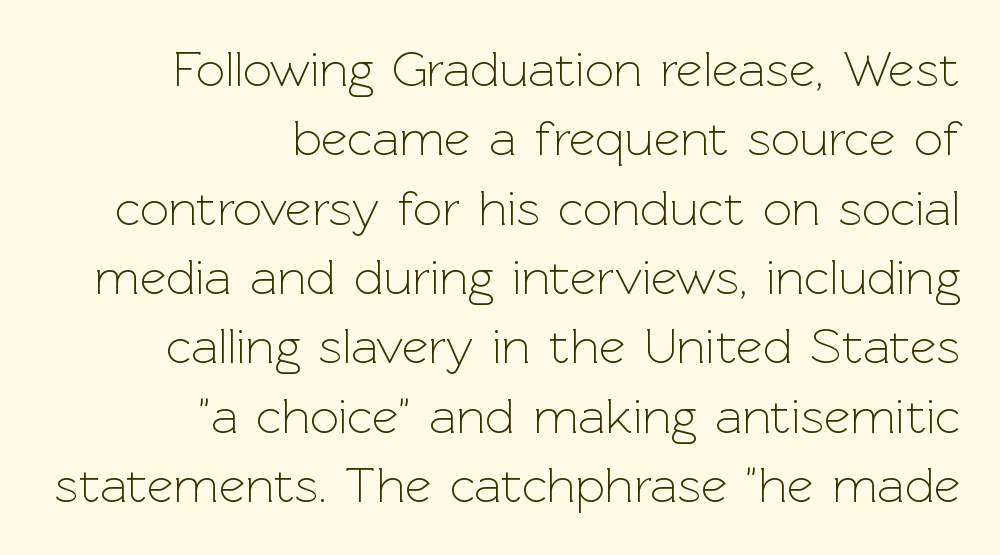
Q: Is the text bold? A: No.
Q: Is the text italic (slanted)? A: No, it is upright.
Q: Is the typeface a serif or a sans-serif typeface? A: Sans-serif.
Q: Is the text underlined? A: No.
Q: How is the paragraph aligned? A: Right-aligned.
Q: Is the spacing between letters normal or unusually wide? A: Normal.
Q: Is the spacing between lines tight, normal or loose? A: Normal.
Q: Width (condensed, normal, or wide)? A: Normal.
Q: x-height? A: Medium.
Q: Monospaced? A: No.
